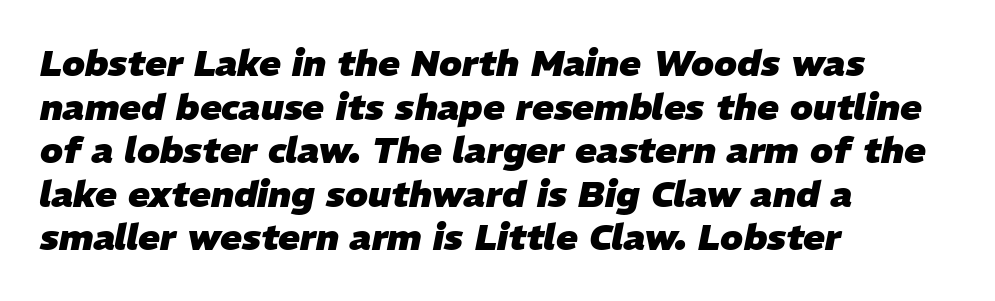
Does the weight exceed regular? Yes, all the way to bold. What stands out about the letter spacing? Nothing — it is the standard amount. Every row of glyphs begins at an identical x-position on the left. Character widths vary here, with narrow letters taking less room than wide ones.
